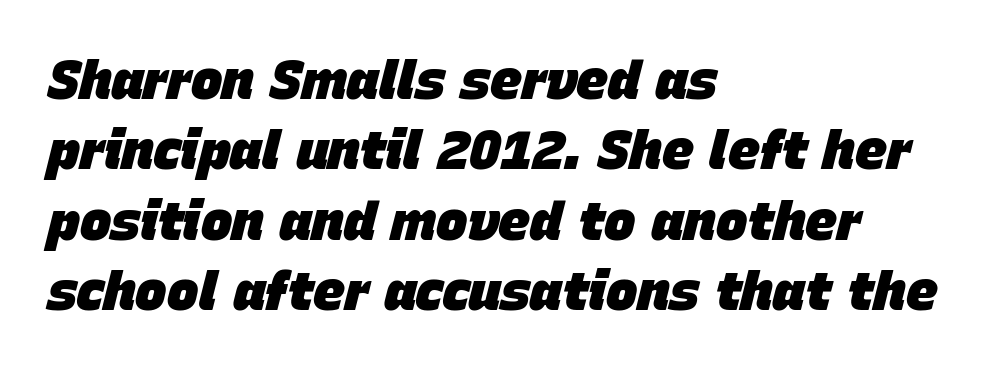
Q: Is the text bold? A: Yes.
Q: Is the text italic (slanted)? A: Yes, it leans right by about 15 degrees.
Q: Is the text underlined? A: No.
Q: How is the paragraph aligned? A: Left-aligned.
Q: Is the spacing between letters normal or unusually wide? A: Normal.
Q: Is the spacing between lines tight, normal or loose? A: Normal.
Q: Width (condensed, normal, or wide)? A: Normal.
Q: Stroke contrast? A: Low.
Q: x-height? A: Large.
Q: Monospaced? A: No.
